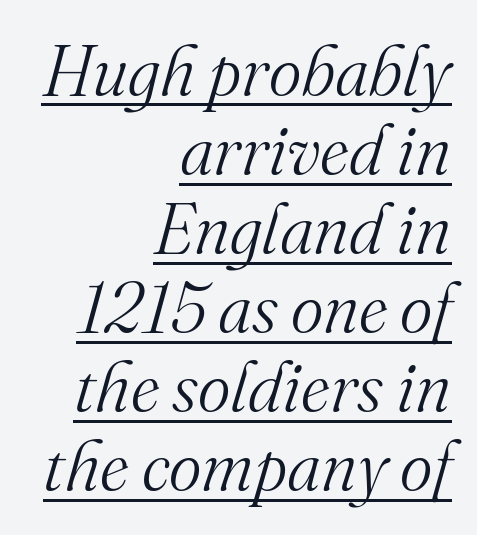
The image shows 70 px light serif type, italic (leaning right); set right-aligned, tight line spacing (1.13x), normal letter spacing, underlined; medium stroke contrast and a small x-height.
